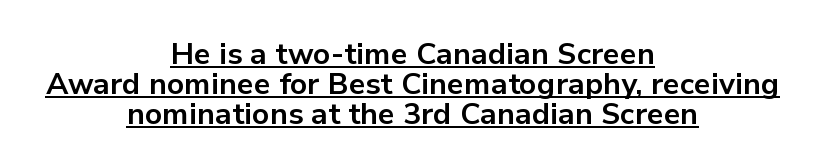
The image shows 30 px bold sans-serif type, upright; set centered, tight line spacing (1.0x), normal letter spacing, underlined; low stroke contrast and a medium x-height.
